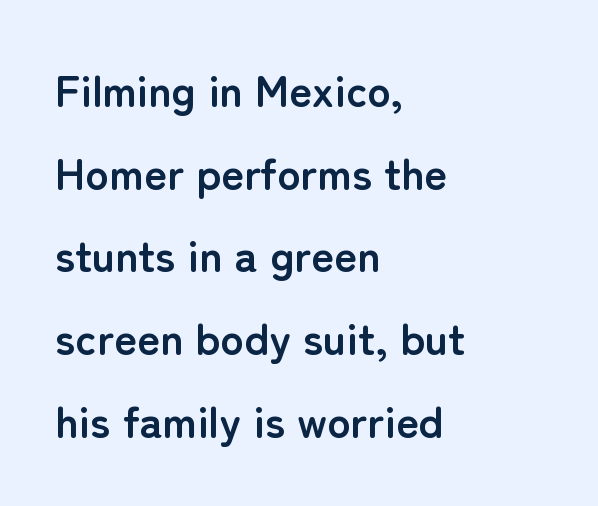
{"serif": "no", "italic": "no", "bold": "yes", "weight": "semibold", "width": "normal", "stroke_contrast": "low", "x_height": "medium", "monospaced": "no", "underline": "no", "align": "left", "line_spacing_ratio": 1.88, "letter_spacing": "normal", "letter_spacing_em": 0.0, "glyph_px": 44}
